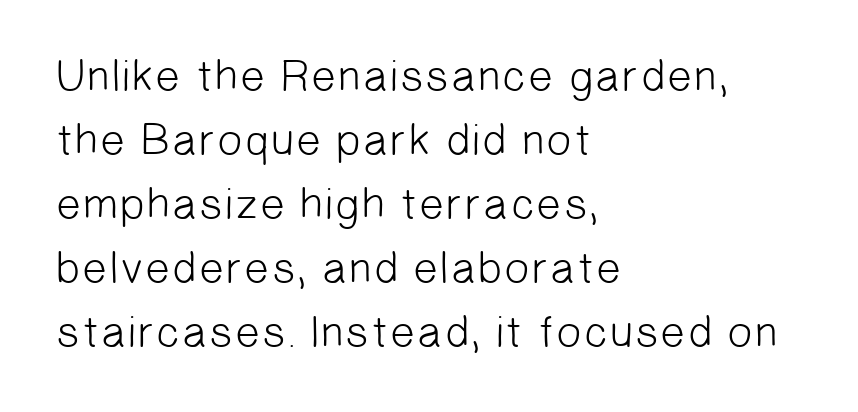
The image shows 45 px light sans-serif type; set left-aligned, normal line spacing (1.42x), normal letter spacing, not underlined; low stroke contrast and a medium x-height.
